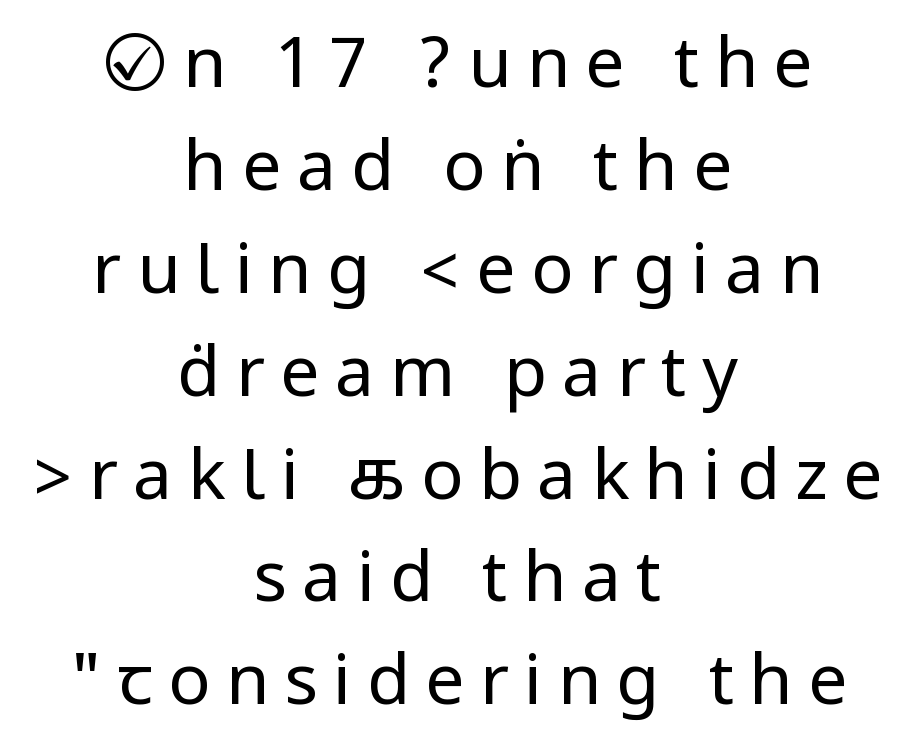
When letters stand straight like this, we call the style roman or upright. Caption: face not bold, strokes unweighted. Casual observation: everything's sitting right in the middle. The horizontal fit of the characters is loose and conspicuously gappy.
